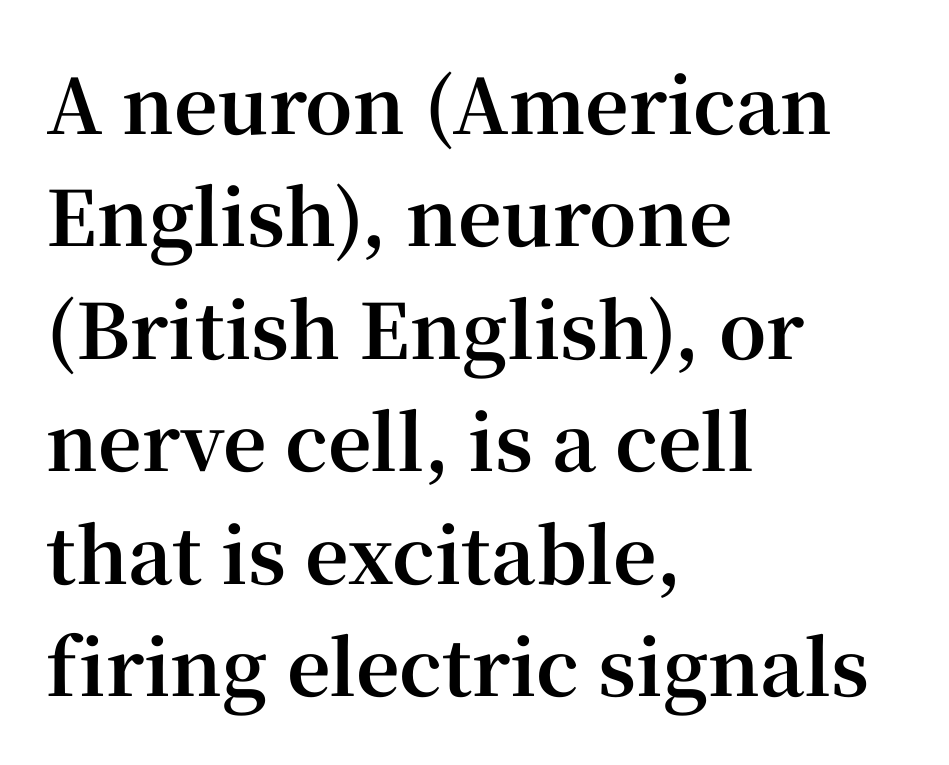
The image shows 76 px bold serif type, upright; set left-aligned, normal line spacing (1.48x), normal letter spacing, not underlined; high stroke contrast and a medium x-height.
